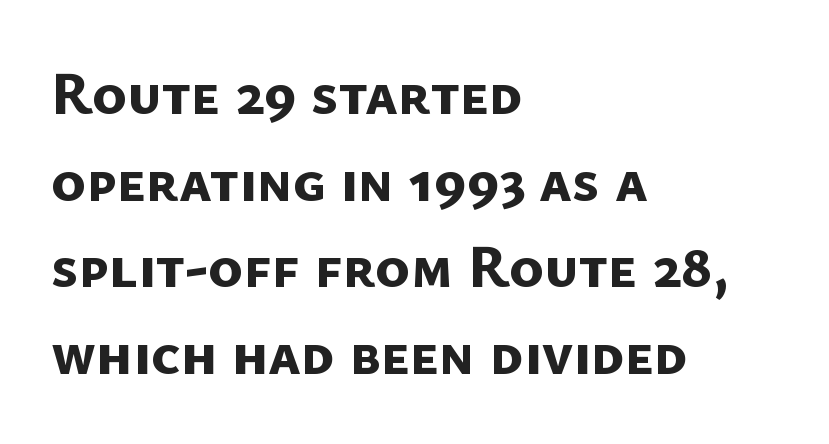
Q: Is the text bold? A: Yes.
Q: Is the typeface a serif or a sans-serif typeface? A: Sans-serif.
Q: Is the text underlined? A: No.
Q: How is the paragraph aligned? A: Left-aligned.
Q: Is the spacing between letters normal or unusually wide? A: Normal.
Q: Is the spacing between lines tight, normal or loose? A: Normal.
Q: Width (condensed, normal, or wide)? A: Normal.
Q: Stroke contrast? A: Low.
Q: x-height? A: Medium.
Q: Monospaced? A: No.
